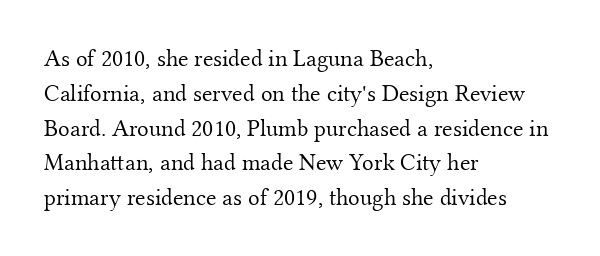
{"italic": "no", "bold": "no", "underline": "no", "align": "left", "line_spacing": "normal", "line_spacing_ratio": 1.45, "letter_spacing": "normal", "letter_spacing_em": 0.0, "glyph_px": 24}
